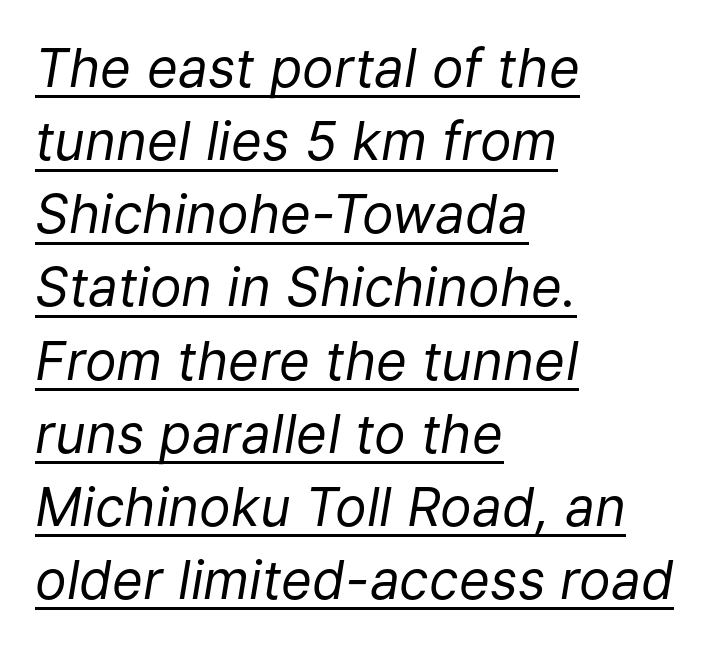
Q: Is the text bold? A: No.
Q: Is the text italic (slanted)? A: Yes, it leans right by about 9 degrees.
Q: Is the text underlined? A: Yes.
Q: How is the paragraph aligned? A: Left-aligned.
Q: Is the spacing between letters normal or unusually wide? A: Normal.
Q: Is the spacing between lines tight, normal or loose? A: Normal.
Q: Width (condensed, normal, or wide)? A: Normal.
Q: Stroke contrast? A: Low.
Q: x-height? A: Medium.
Q: Monospaced? A: No.
